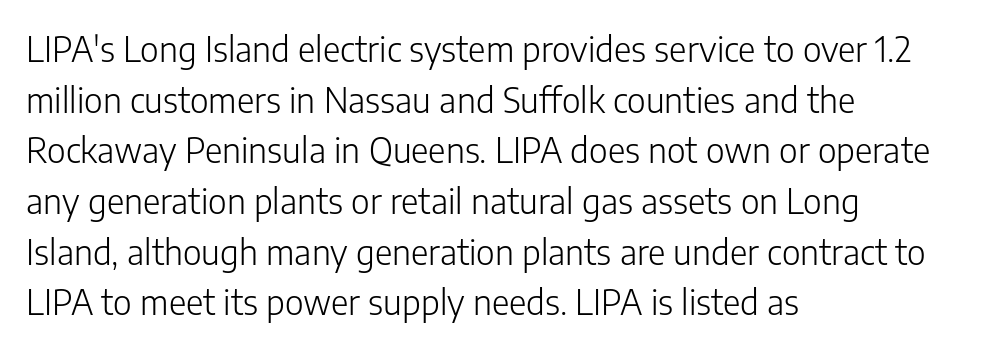
Q: Is the text bold? A: No.
Q: Is the text italic (slanted)? A: No, it is upright.
Q: Is the typeface a serif or a sans-serif typeface? A: Sans-serif.
Q: Is the text underlined? A: No.
Q: How is the paragraph aligned? A: Left-aligned.
Q: Is the spacing between letters normal or unusually wide? A: Normal.
Q: Is the spacing between lines tight, normal or loose? A: Normal.
Q: Width (condensed, normal, or wide)? A: Normal.
Q: Stroke contrast? A: Low.
Q: x-height? A: Medium.
Q: Monospaced? A: No.
